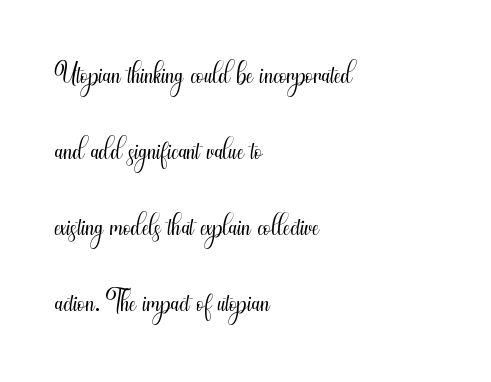
Q: Is the text bold? A: No.
Q: Is the text italic (slanted)? A: Yes.
Q: Is the typeface a serif or a sans-serif typeface? A: Sans-serif.
Q: Is the text underlined? A: No.
Q: How is the paragraph aligned? A: Left-aligned.
Q: Is the spacing between letters normal or unusually wide? A: Normal.
Q: Width (condensed, normal, or wide)? A: Condensed.
Q: Stroke contrast? A: Medium.
Q: x-height? A: Small.
Q: Monospaced? A: No.
